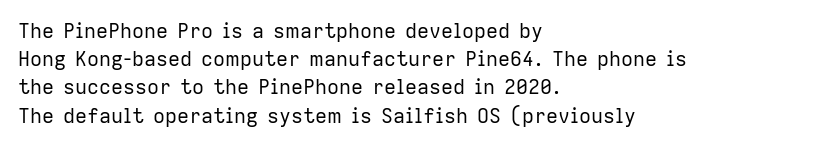
Q: Is the text bold? A: No.
Q: Is the text italic (slanted)? A: No, it is upright.
Q: Is the text underlined? A: No.
Q: How is the paragraph aligned? A: Left-aligned.
Q: Is the spacing between letters normal or unusually wide? A: Normal.
Q: Is the spacing between lines tight, normal or loose? A: Normal.
